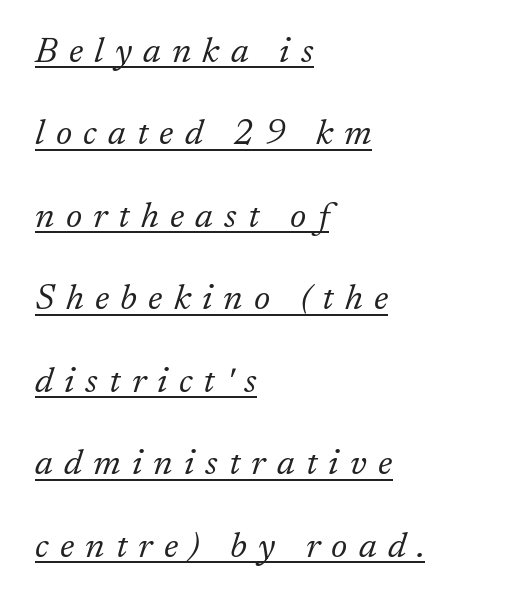
The image shows 36 px light serif type, italic (leaning right); set left-aligned, loose line spacing (2.29x), unusually wide letter spacing (+0.31 em), underlined; low stroke contrast and a medium x-height.
